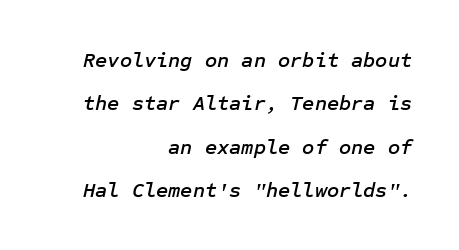
Is the letter spacing exaggerated? No — it looks like the ordinary default. The specimen omits any rule beneath the text block's lines. If you drew a line through each stem, it would be angled. A flush-right, rag-left setting is used for this passage. One glance says open: line gaps are wider than usual.
